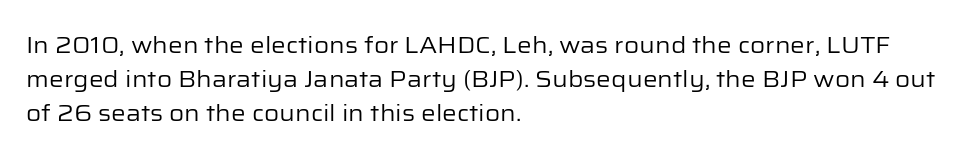
Just letters on the line, the space beneath them empty. Evenly set lines give the paragraph a standard silhouette. Heft: none added — not bold. Notice how the passage keeps a crisp vertical edge on the left only. No extra tracking has been applied to these lines. A roman cut, with each character standing at attention.
